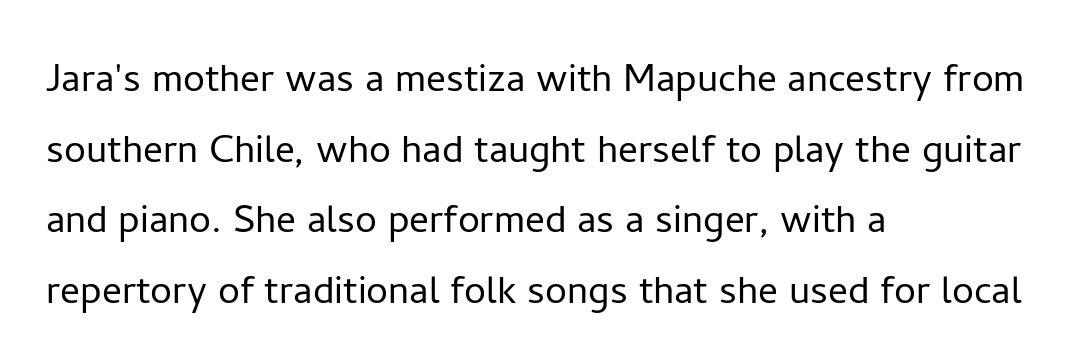
Q: Is the text bold? A: No.
Q: Is the text italic (slanted)? A: No, it is upright.
Q: Is the typeface a serif or a sans-serif typeface? A: Sans-serif.
Q: Is the text underlined? A: No.
Q: How is the paragraph aligned? A: Left-aligned.
Q: Is the spacing between letters normal or unusually wide? A: Normal.
Q: Is the spacing between lines tight, normal or loose? A: Normal.
Q: Width (condensed, normal, or wide)? A: Normal.
Q: Stroke contrast? A: Low.
Q: x-height? A: Medium.
Q: Monospaced? A: No.
